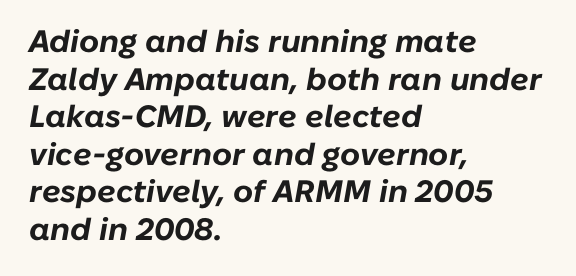
Q: Is the text bold? A: Yes.
Q: Is the text italic (slanted)? A: Yes, it leans right by about 10 degrees.
Q: Is the text underlined? A: No.
Q: How is the paragraph aligned? A: Left-aligned.
Q: Is the spacing between letters normal or unusually wide? A: Normal.
Q: Width (condensed, normal, or wide)? A: Normal.
Q: Stroke contrast? A: Low.
Q: x-height? A: Medium.
Q: Monospaced? A: No.
